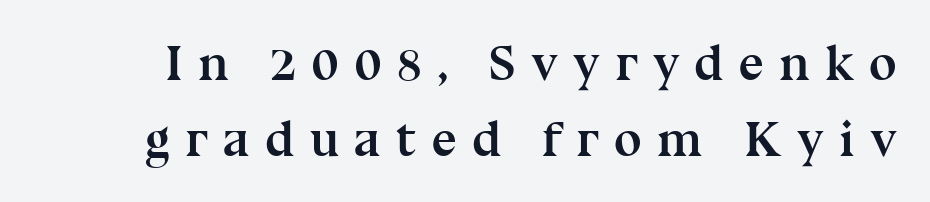
{"serif": "yes", "italic": "no", "bold": "yes", "weight": "semibold", "width": "normal", "stroke_contrast": "medium", "x_height": "medium", "monospaced": "no", "underline": "no", "line_spacing": "normal", "line_spacing_ratio": 1.53, "letter_spacing": "wide", "letter_spacing_em": 0.3, "glyph_px": 50}
